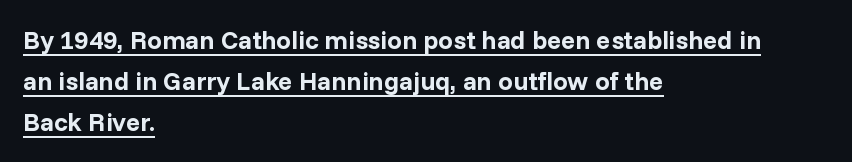
Short note: letters normally spaced. Left-aligned paragraph, ragged on the right. A typesetter would mark this as roman, not italic. These lines sit exactly where default settings would place them. What decoration does the sample have? An underline. Students, this is bold: see how much ink each stroke carries.
